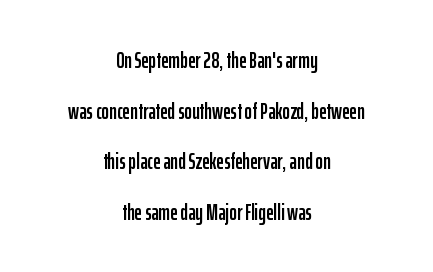
{"italic": "no", "underline": "no", "align": "center", "line_spacing": "loose", "line_spacing_ratio": 2.2, "letter_spacing": "normal", "letter_spacing_em": 0.0, "glyph_px": 23}
